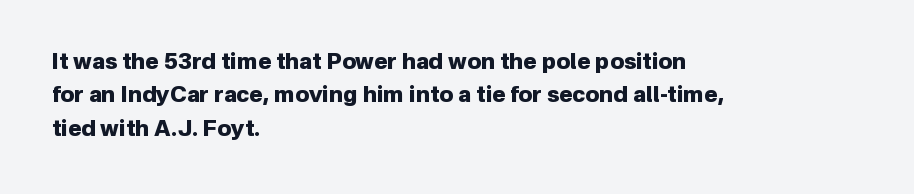
{"italic": "no", "bold": "yes", "underline": "no", "align": "left", "line_spacing": "normal", "line_spacing_ratio": 1.52, "letter_spacing": "normal", "letter_spacing_em": 0.0, "glyph_px": 22}
